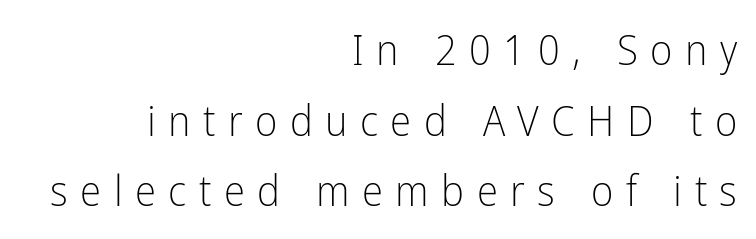
{"serif": "no", "italic": "no", "bold": "no", "weight": "light", "width": "condensed", "stroke_contrast": "low", "x_height": "medium", "monospaced": "no", "underline": "no", "align": "right", "line_spacing": "normal", "line_spacing_ratio": 1.64, "letter_spacing": "wide", "letter_spacing_em": 0.29, "glyph_px": 43}
